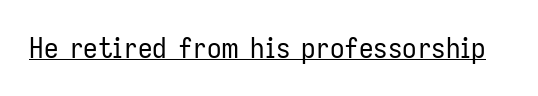
The image shows 29 px regular-weight, condensed sans-serif type, upright; set normal letter spacing, underlined; low stroke contrast and a medium x-height.
